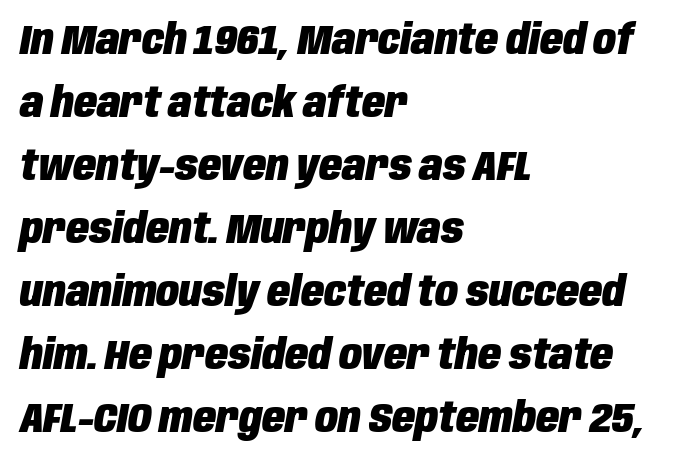
Nobody touched the tracking dial on this one. Check the space under the baseline: it is left empty. Look at the stroke-to-counter ratio: heavy, a bold. Style check: oblique. Rows of type keep a routine distance in the vertical direction. Casual observation: everything's shoved over to the left.
